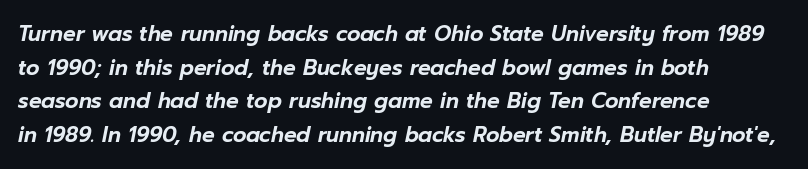
Q: Is the text italic (slanted)? A: Yes, it leans right by about 12 degrees.
Q: Is the text underlined? A: No.
Q: How is the paragraph aligned? A: Left-aligned.
Q: Is the spacing between letters normal or unusually wide? A: Normal.
Q: Is the spacing between lines tight, normal or loose? A: Normal.
